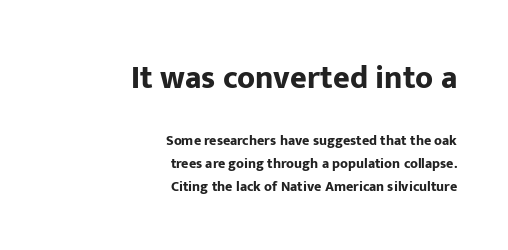
The earlier block is typeset at a bigger size than the later block. How heavy is the stroke? Heavy — this is a bold. The gap between lines stays unmarked. Each new line begins a customary step beneath the previous one. Regarding serifs, this sample does without them.
